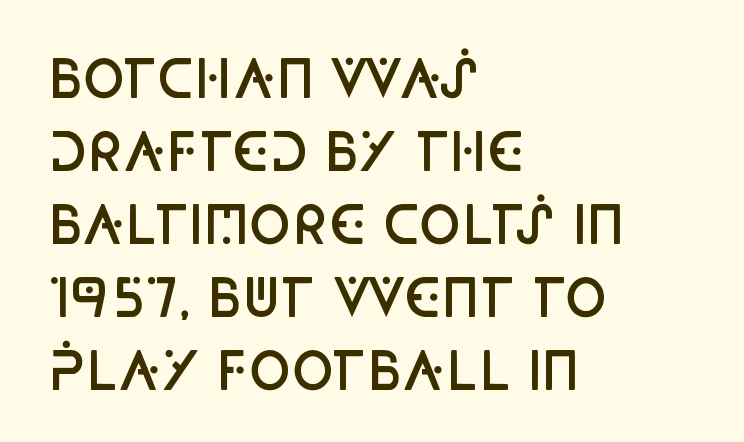
{"serif": "no", "italic": "no", "bold": "semi", "weight": "semibold", "width": "condensed", "stroke_contrast": "low", "x_height": "large", "monospaced": "no", "underline": "no", "align": "left", "line_spacing": "normal", "line_spacing_ratio": 1.43, "letter_spacing": "normal", "letter_spacing_em": 0.0, "glyph_px": 51}
